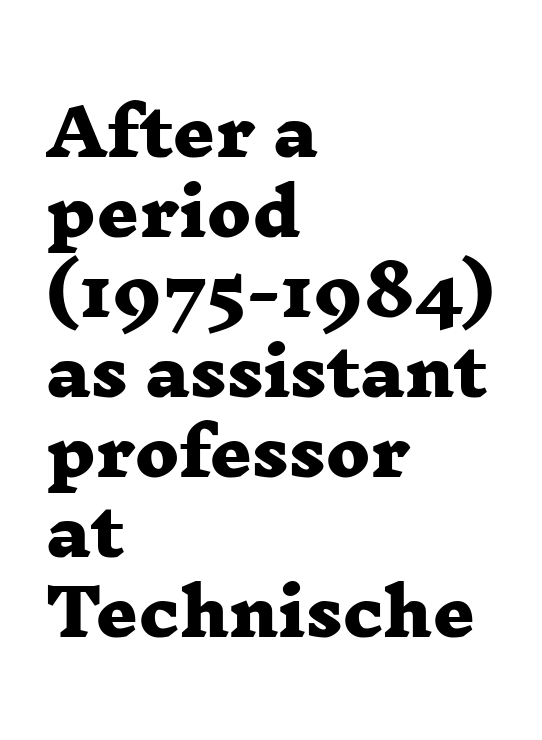
The image shows 65 px heavy, wide serif type; set left-aligned, line spacing 1.23x, normal letter spacing, not underlined; low stroke contrast and a medium x-height.
